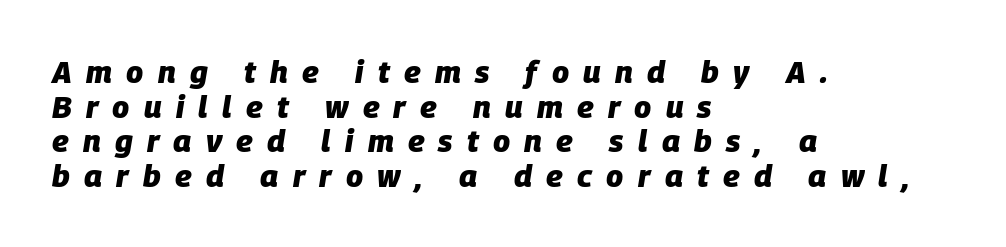
Q: Is the text bold? A: Yes.
Q: Is the text italic (slanted)? A: Yes, it leans right by about 9 degrees.
Q: Is the text underlined? A: No.
Q: How is the paragraph aligned? A: Left-aligned.
Q: Is the spacing between letters normal or unusually wide? A: Unusually wide.
Q: Is the spacing between lines tight, normal or loose? A: Tight.
Q: Width (condensed, normal, or wide)? A: Normal.
Q: Stroke contrast? A: Low.
Q: x-height? A: Large.
Q: Monospaced? A: No.
